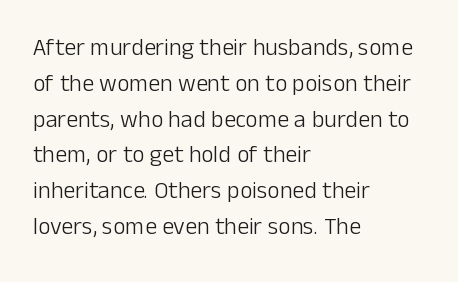
The image shows 24 px text type, upright; set left-aligned, normal line spacing (1.49x), normal letter spacing, not underlined.
